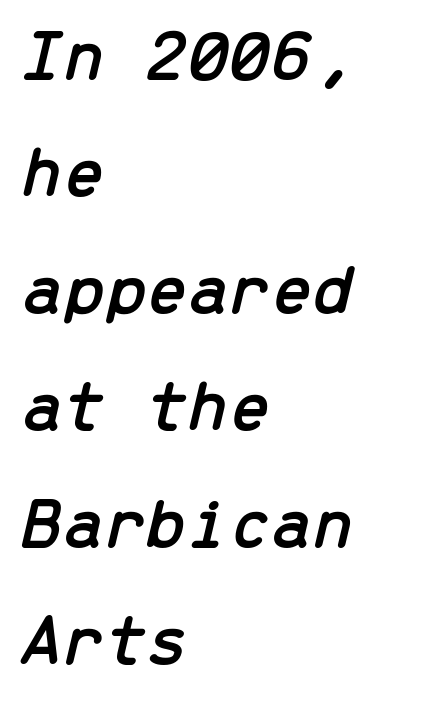
Q: Is the text italic (slanted)? A: Yes, it leans right by about 13 degrees.
Q: Is the text underlined? A: No.
Q: How is the paragraph aligned? A: Left-aligned.
Q: Is the spacing between letters normal or unusually wide? A: Normal.
Q: Is the spacing between lines tight, normal or loose? A: Normal.
Q: Width (condensed, normal, or wide)? A: Normal.
Q: Stroke contrast? A: Low.
Q: x-height? A: Medium.
Q: Monospaced? A: Yes.
